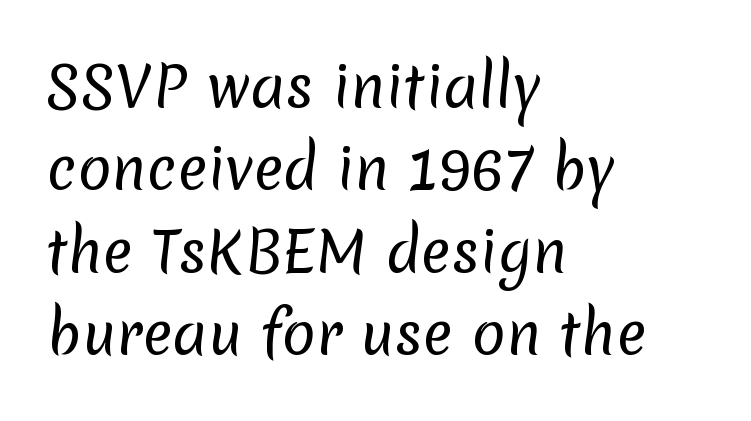
Q: Is the text bold? A: No.
Q: Is the typeface a serif or a sans-serif typeface? A: Sans-serif.
Q: Is the text underlined? A: No.
Q: How is the paragraph aligned? A: Left-aligned.
Q: Is the spacing between letters normal or unusually wide? A: Normal.
Q: Is the spacing between lines tight, normal or loose? A: Normal.
Q: Width (condensed, normal, or wide)? A: Normal.
Q: Stroke contrast? A: Low.
Q: x-height? A: Medium.
Q: Monospaced? A: No.
